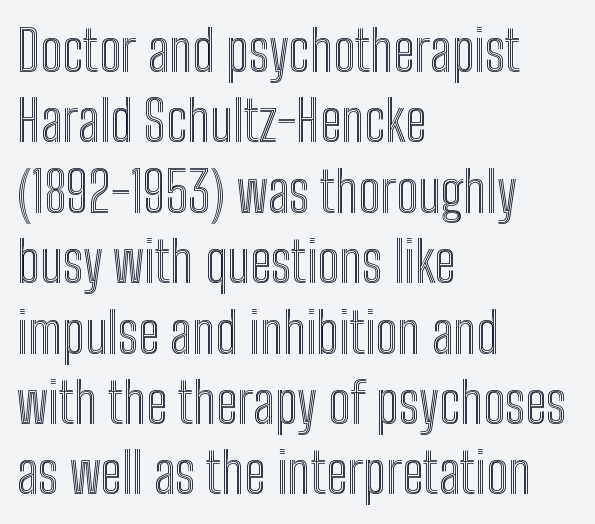
What's the leading like? Ordinary, nothing unusual. Is this a fixed-width face? No — the glyphs have proportional, varying widths. The gaps between neighbouring characters are ordinary and unremarkable. Tall strokes in this sample are plumb rather than angled. Where is the straight margin? On the left. Quick note: underline off.
